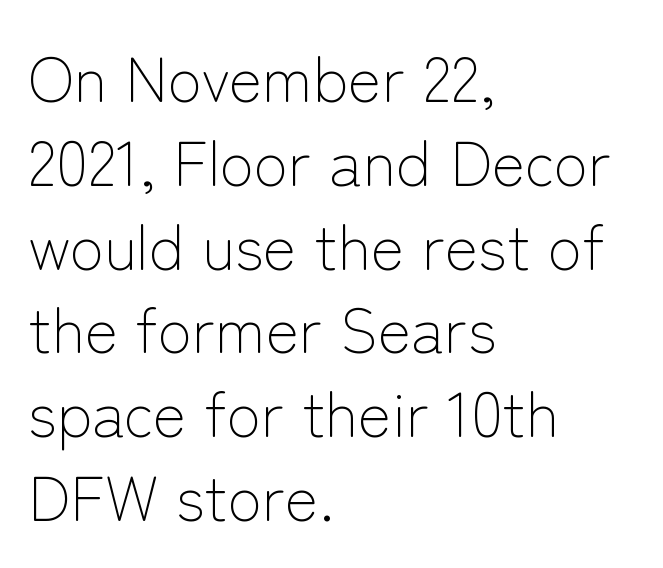
{"serif": "no", "italic": "no", "bold": "no", "weight": "light", "width": "normal", "stroke_contrast": "low", "x_height": "medium", "monospaced": "no", "underline": "no", "align": "left", "line_spacing": "normal", "line_spacing_ratio": 1.33, "letter_spacing": "normal", "letter_spacing_em": 0.0, "glyph_px": 63}
